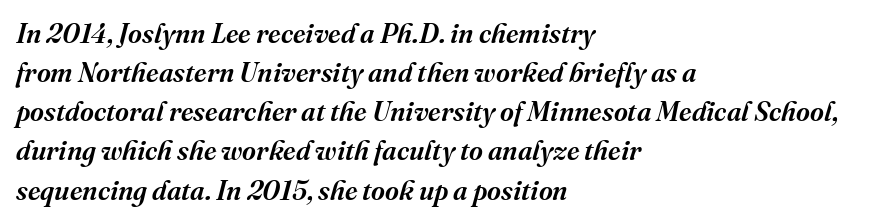
{"italic": "yes", "lean": "right", "slant_degrees": 16, "bold": "semi", "underline": "no", "align": "left", "line_spacing": "normal", "line_spacing_ratio": 1.45, "letter_spacing": "normal", "letter_spacing_em": 0.0, "glyph_px": 27}
